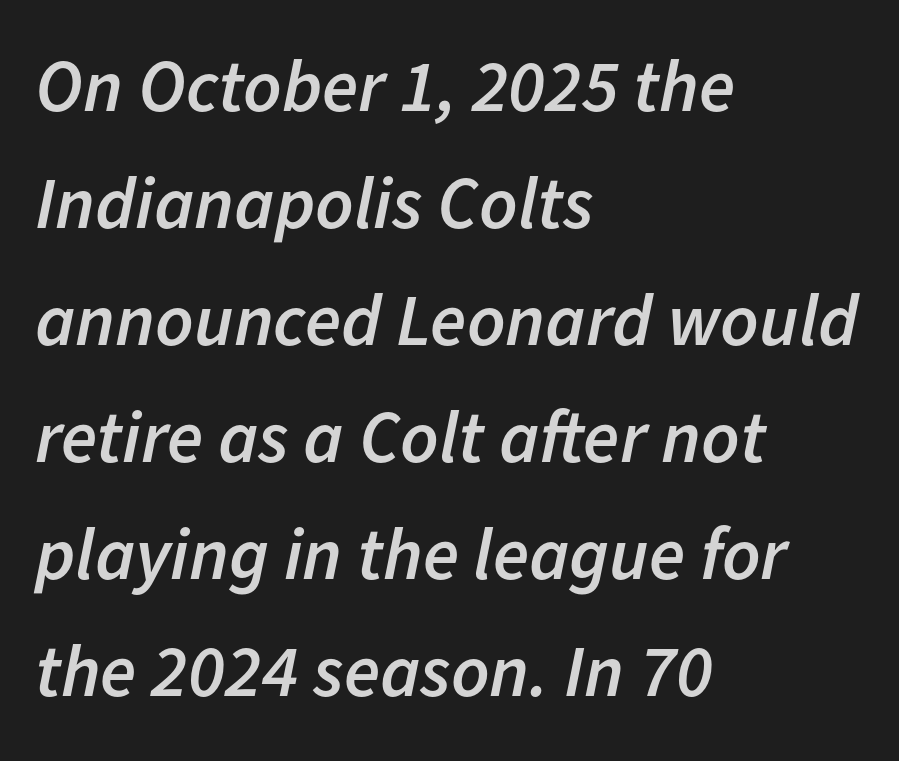
Interline gaps are of average width in this sample. The space directly below the letters is spotless. The paragraph shown leans on its left margin. Character widths vary here, with narrow letters taking less room than wide ones. Semibold letterforms, between regular and bold. Slanted lettering throughout.
